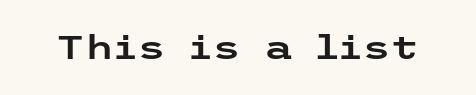
The image shows 33 px wide sans-serif type, upright; set normal letter spacing, not underlined; low stroke contrast and a medium x-height.
